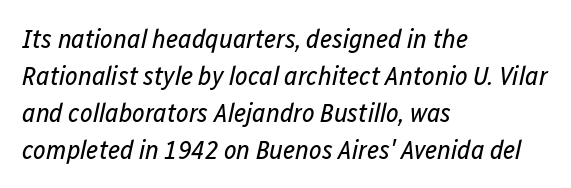
Honestly, the letter spacing is just normal — you wouldn't notice it. These glyphs show unthickened strokes, regular width or finer. The glyphs look as if they've been sheared to an angle. Underline: absent. The compositor pushed each line to the left boundary. The space between consecutive lines is moderate.
